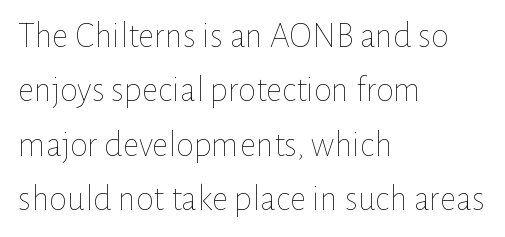
The image shows 36 px thin type, upright; set left-aligned, normal line spacing (1.51x), normal letter spacing, not underlined; low stroke contrast and a medium x-height.
